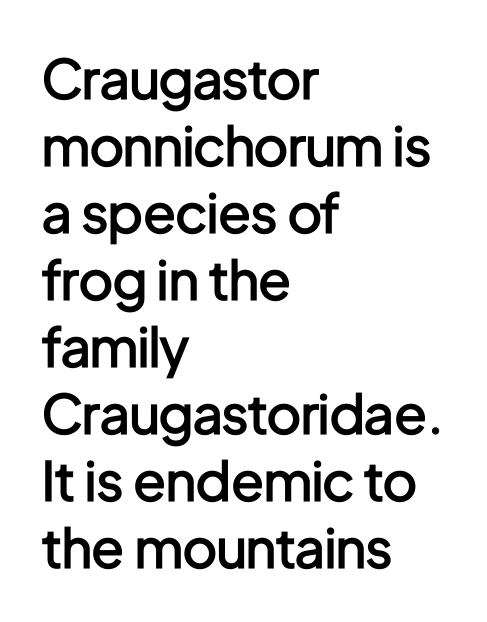
Descender tails drop into unmarked territory. In CSS terms this would be text-align: left. The passage shown has conventional tracking throughout. The letters advance in unequal steps, a hallmark of proportional type. Examine the stroke ends and you'll find no serifs. What weight is shown? A semibold, between regular and bold.
